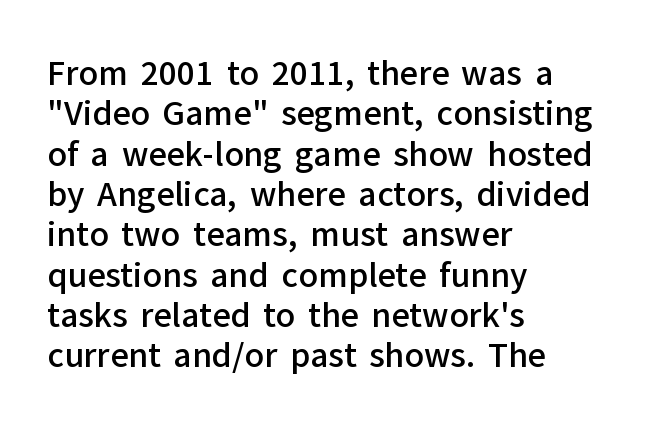
The image shows 32 px semibold sans-serif type, upright; set left-aligned, normal line spacing (1.26x), normal letter spacing, not underlined; low stroke contrast and a medium x-height.
